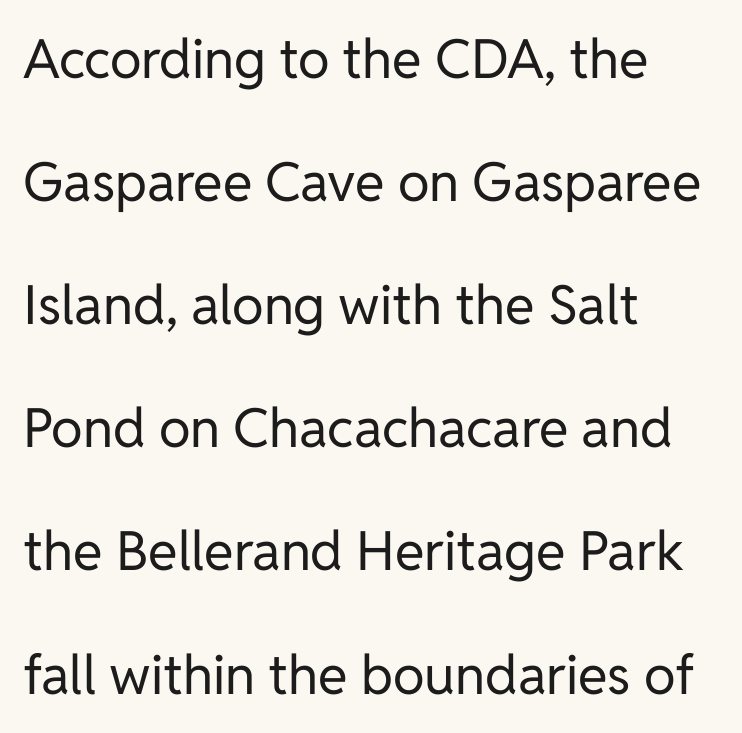
The image shows 54 px regular-weight sans-serif type, upright; set left-aligned, loose line spacing (2.28x), normal letter spacing, not underlined; low stroke contrast and a medium x-height.
